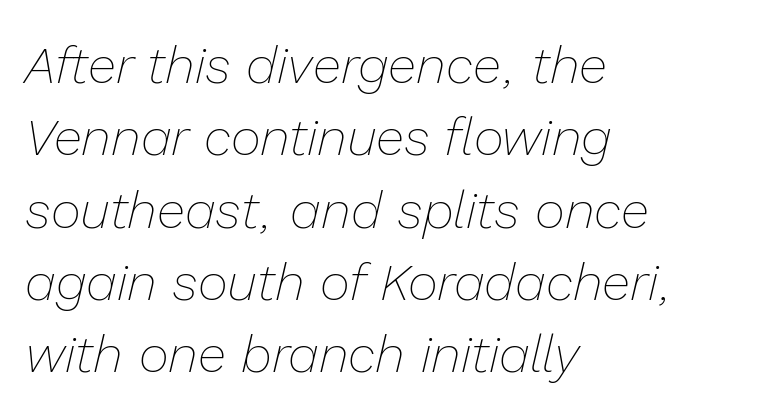
A typesetter would mark this as italic. Does the copy run flush right? No — it runs flush left. Unbolded letterforms with no extra heft. Lines of text with bare space underneath. These lines are rendered in a variable-pitch font.
